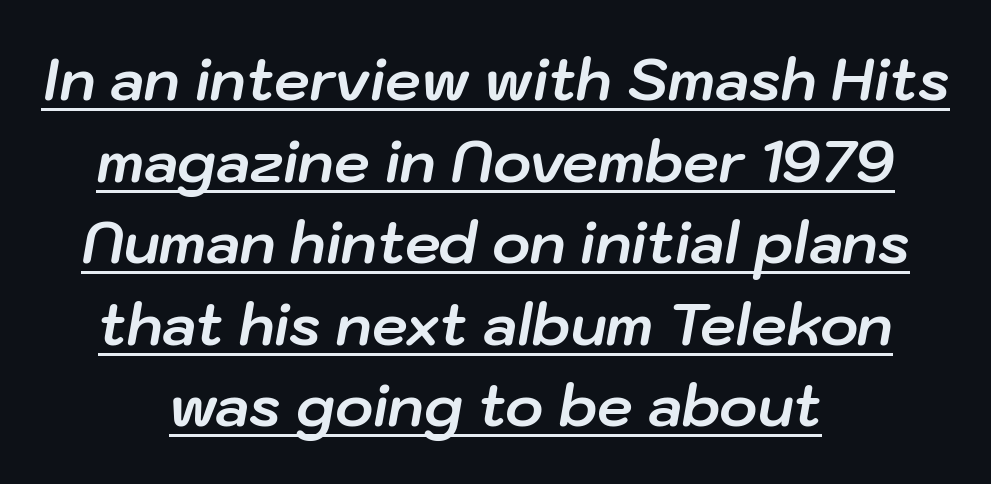
The image shows 57 px bold type, italic (leaning right); set centered, normal line spacing (1.43x), normal letter spacing, underlined; low stroke contrast and a medium x-height.
